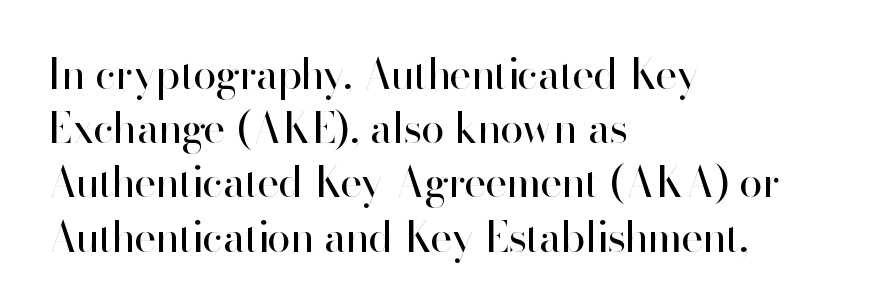
{"serif": "no", "italic": "no", "bold": "no", "weight": "regular", "width": "normal", "stroke_contrast": "high", "x_height": "small", "monospaced": "no", "underline": "no", "align": "left", "line_spacing": "normal", "line_spacing_ratio": 1.29, "letter_spacing": "normal", "letter_spacing_em": 0.0, "glyph_px": 42}
